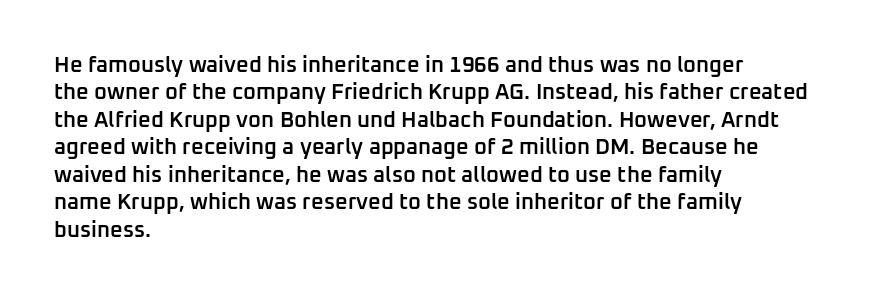
The image shows 22 px text type, upright; set left-aligned, normal line spacing (1.25x), normal letter spacing, not underlined.
